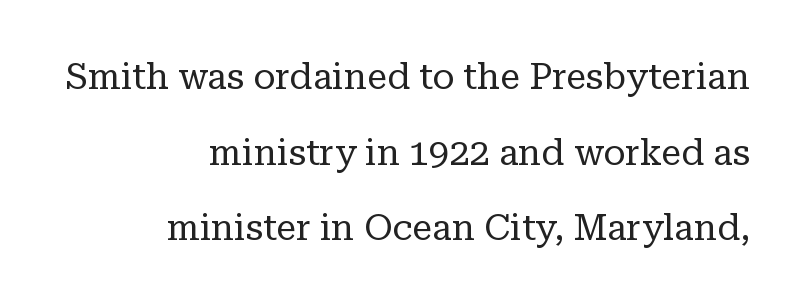
These lines are composed in type with serifs. Bold? No — there's no thickening of the strokes. Default kerning and tracking; the words read as compact shapes. Whoever set this chose breathing room over compactness in the vertical rhythm.
